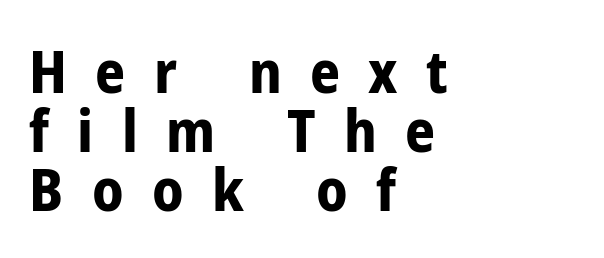
Q: Is the text bold? A: Yes.
Q: Is the text italic (slanted)? A: No, it is upright.
Q: Is the typeface a serif or a sans-serif typeface? A: Sans-serif.
Q: Is the text underlined? A: No.
Q: How is the paragraph aligned? A: Left-aligned.
Q: Is the spacing between letters normal or unusually wide? A: Unusually wide.
Q: Is the spacing between lines tight, normal or loose? A: Tight.
Q: Width (condensed, normal, or wide)? A: Condensed.
Q: Stroke contrast? A: Low.
Q: x-height? A: Medium.
Q: Monospaced? A: No.
